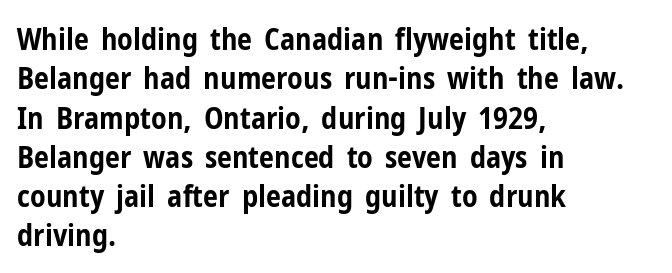
Unlike italic type, these characters show no tilt at all. These lines stack with their left ends in a neat column. Spacing between characters is what you'd get straight out of the box. Looks like regular typesetting: each glyph gets only the width it needs.
